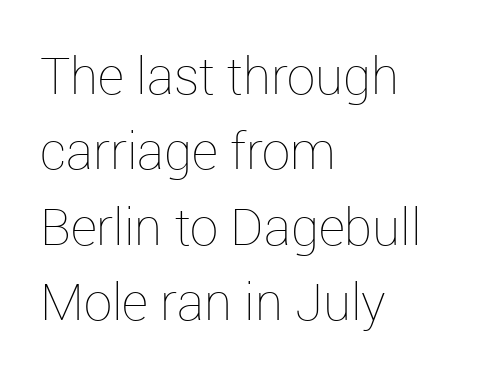
Q: Is the text bold? A: No.
Q: Is the text italic (slanted)? A: No, it is upright.
Q: Is the text underlined? A: No.
Q: How is the paragraph aligned? A: Left-aligned.
Q: Is the spacing between letters normal or unusually wide? A: Normal.
Q: Is the spacing between lines tight, normal or loose? A: Normal.
Q: Width (condensed, normal, or wide)? A: Normal.
Q: Stroke contrast? A: Low.
Q: x-height? A: Medium.
Q: Monospaced? A: No.
